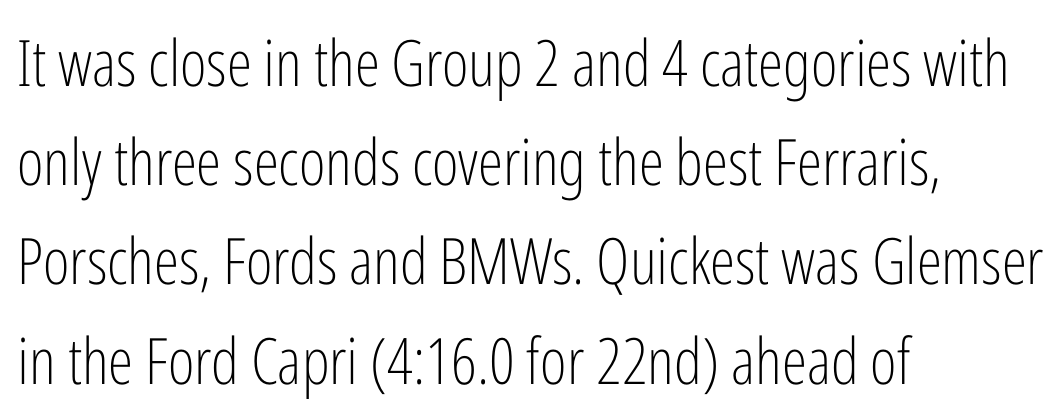
The image shows 64 px light, condensed sans-serif type, upright; set left-aligned, normal line spacing (1.55x), normal letter spacing, not underlined; low stroke contrast and a medium x-height.
